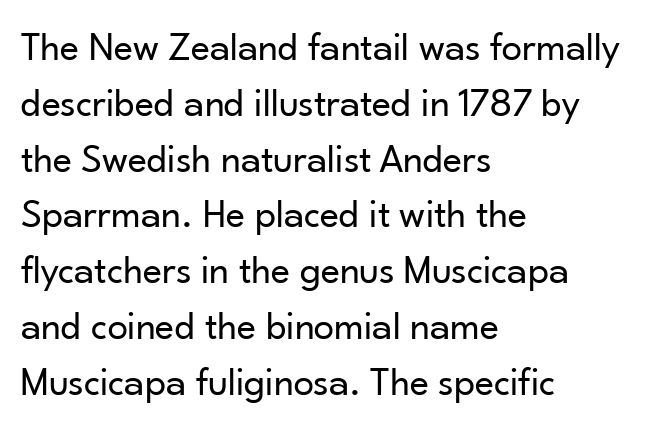
The image shows 41 px regular-weight sans-serif type, upright; set left-aligned, normal line spacing (1.36x), normal letter spacing, not underlined; low stroke contrast and a small x-height.
